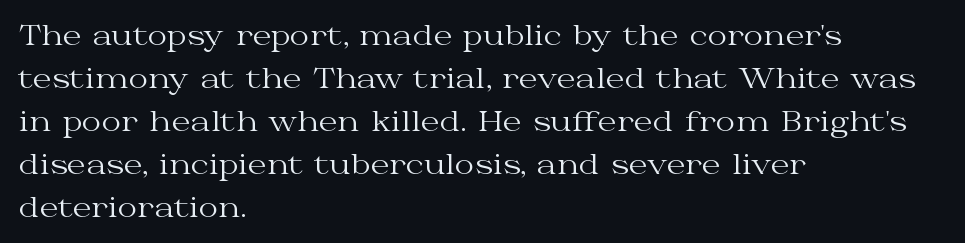
The image shows 27 px text type, upright; set left-aligned, normal line spacing (1.59x), normal letter spacing, not underlined.
